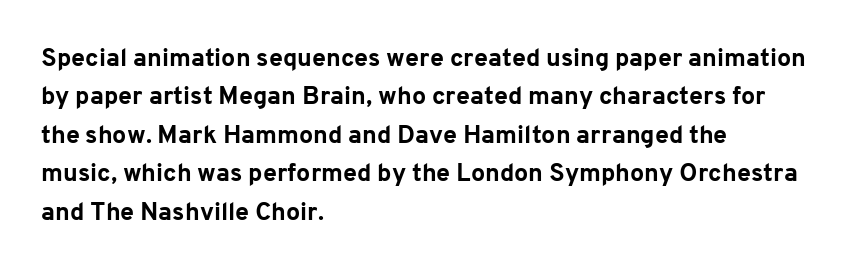
Here the glyphs are tracked normally, forming tight word shapes. Does the weight exceed regular? Yes, all the way to bold. The text block is weighted toward the left margin, trailing off unevenly rightward. Style check: upright. Notice how descenders clear the ascenders below comfortably — that's standard leading. Glance below the letters and you will spot only blank space.
